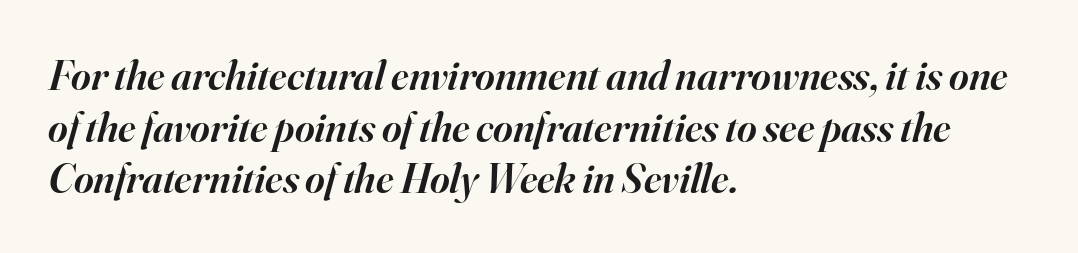
{"serif": "yes", "italic": "yes", "lean": "right", "slant_degrees": 16, "bold": "semi", "weight": "semibold", "width": "normal", "stroke_contrast": "high", "x_height": "small", "monospaced": "no", "underline": "no", "align": "left", "line_spacing_ratio": 1.23, "letter_spacing": "normal", "letter_spacing_em": 0.0, "glyph_px": 42}
